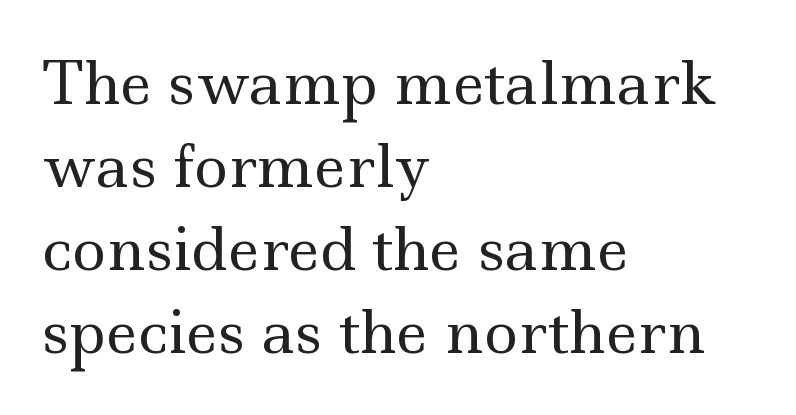
Q: Is the text bold? A: No.
Q: Is the text italic (slanted)? A: No, it is upright.
Q: Is the typeface a serif or a sans-serif typeface? A: Serif.
Q: Is the text underlined? A: No.
Q: How is the paragraph aligned? A: Left-aligned.
Q: Is the spacing between letters normal or unusually wide? A: Normal.
Q: Is the spacing between lines tight, normal or loose? A: Normal.
Q: Width (condensed, normal, or wide)? A: Wide.
Q: x-height? A: Small.
Q: Monospaced? A: No.
